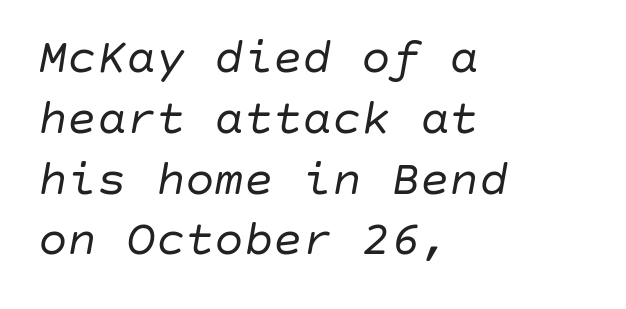
Q: Is the text bold? A: No.
Q: Is the text italic (slanted)? A: Yes, it leans right by about 10 degrees.
Q: Is the text underlined? A: No.
Q: How is the paragraph aligned? A: Left-aligned.
Q: Is the spacing between letters normal or unusually wide? A: Normal.
Q: Width (condensed, normal, or wide)? A: Normal.
Q: Stroke contrast? A: Low.
Q: x-height? A: Large.
